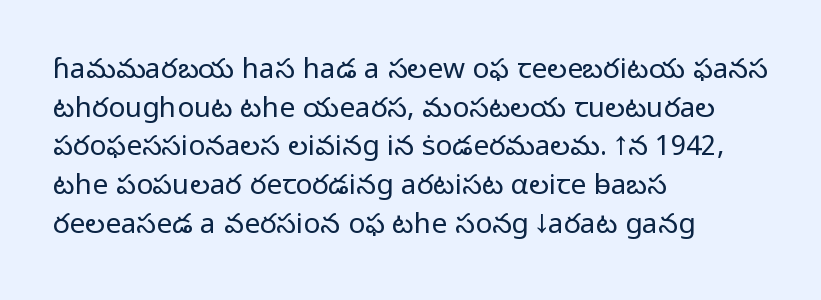
{"serif": "no", "italic": "no", "bold": "no", "weight": "light", "width": "normal", "stroke_contrast": "low", "x_height": "medium", "monospaced": "no", "underline": "no", "align": "left", "line_spacing": "normal", "line_spacing_ratio": 1.38, "letter_spacing": "normal", "letter_spacing_em": 0.0, "glyph_px": 28}
